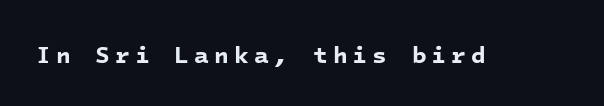
{"bold": "yes", "underline": "no", "letter_spacing": "wide", "letter_spacing_em": 0.21, "glyph_px": 24}
